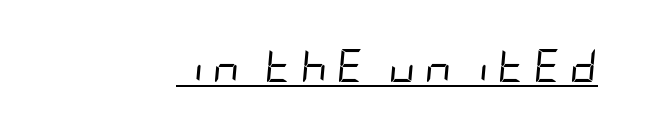
Q: Is the text bold? A: No.
Q: Is the text italic (slanted)? A: Yes, it leans right by about 5 degrees.
Q: Is the text underlined? A: Yes.
Q: Is the spacing between letters normal or unusually wide? A: Unusually wide.
Q: Width (condensed, normal, or wide)? A: Condensed.
Q: Stroke contrast? A: Low.
Q: x-height? A: Large.
